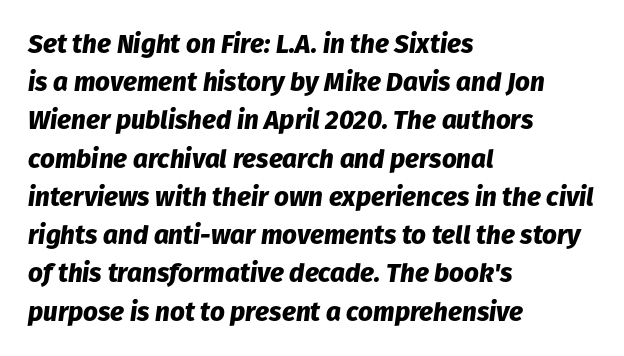
Q: Is the text bold? A: Yes.
Q: Is the text italic (slanted)? A: Yes, it leans right by about 8 degrees.
Q: Is the text underlined? A: No.
Q: How is the paragraph aligned? A: Left-aligned.
Q: Is the spacing between letters normal or unusually wide? A: Normal.
Q: Is the spacing between lines tight, normal or loose? A: Normal.
